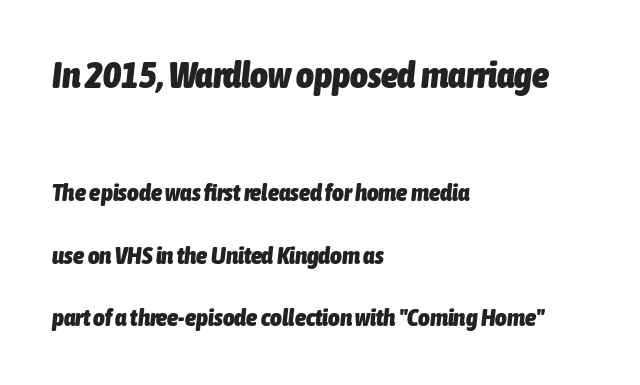
You'd pick this weight for a headline — it's a proper bold. The face used here appears at its bigger size in the upper chunk. Words appear dense and cohesive because spacing is normal. The text block is weighted toward the left margin, trailing off unevenly rightward.
